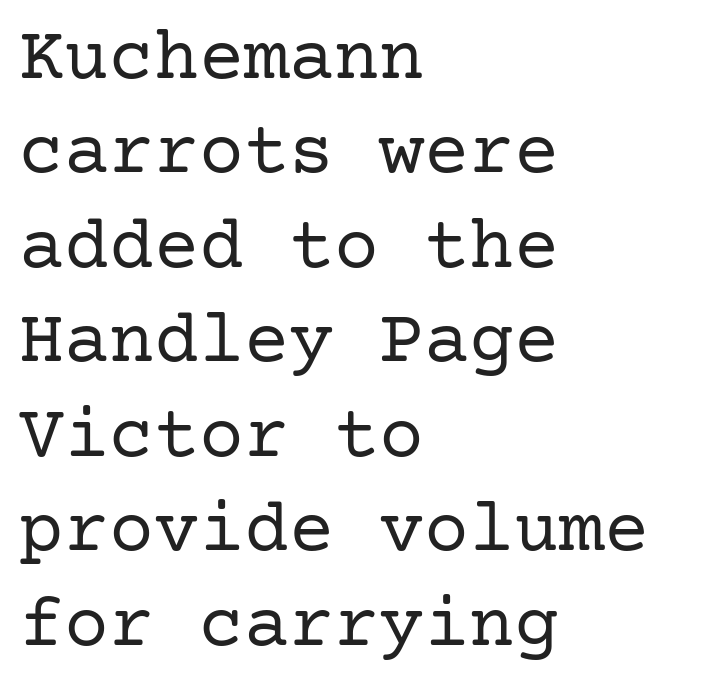
Upright lettering throughout. The passage shown is not underscored anywhere. These lines keep a tight, regular rhythm from letter to letter. This is serif lettering, the kind often seen in printed books.
